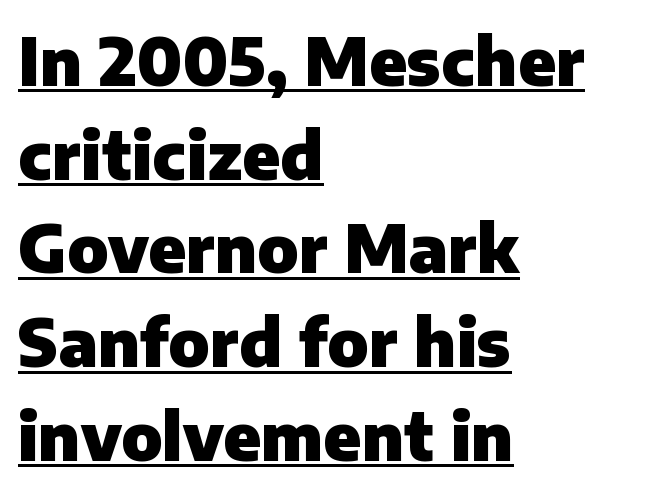
The image shows 66 px heavy sans-serif type, upright; set left-aligned, normal line spacing (1.42x), normal letter spacing, underlined; low stroke contrast and a medium x-height.
